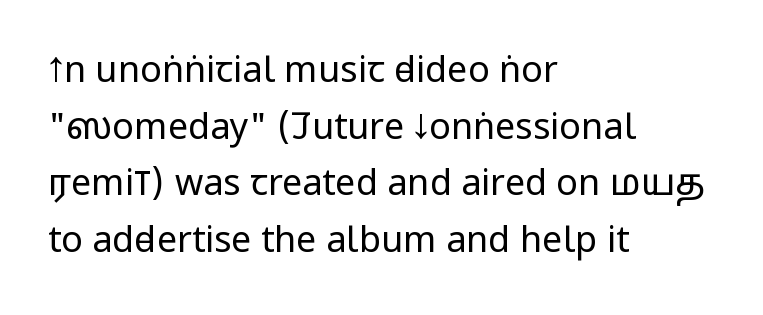
No chunkiness to these letters — they're not bold. These lines are rendered in a variable-pitch font. The passage is arranged the way most books set body copy — flush left. The text was rendered using a sans face with plain stroke endings. The vertical gap from one line to the next is medium. The lettering stays uniformly vertical, giving the passage a roman look.
